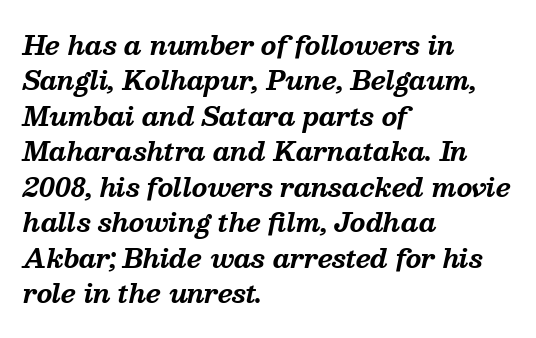
The image shows 25 px bold type, italic (leaning right); set left-aligned, normal line spacing (1.42x), normal letter spacing, not underlined.
